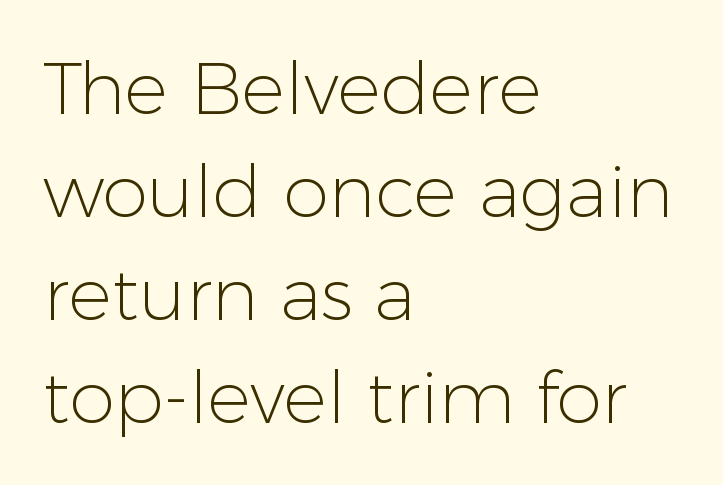
The image shows 73 px light sans-serif type, upright; set left-aligned, normal line spacing (1.41x), normal letter spacing, not underlined; low stroke contrast and a medium x-height.
